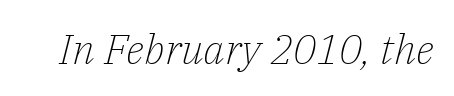
The whole block is typeset with a tilt. Varying glyph widths throughout — classic text-font behaviour. The face looks like a standard text weight, possibly lighter. Nobody touched the tracking dial on this one. The passage shown is not underscored anywhere. The glyphs in this specimen are seriffed.
